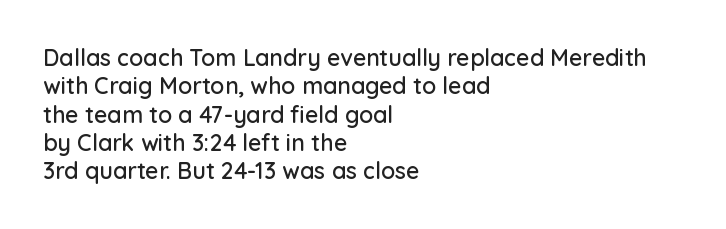
{"italic": "no", "underline": "no", "align": "left", "line_spacing_ratio": 1.23, "letter_spacing": "normal", "letter_spacing_em": 0.0, "glyph_px": 23}
